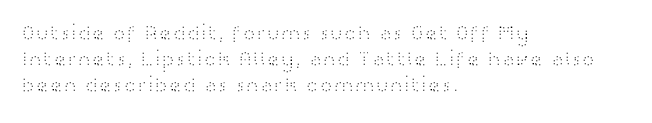
The image shows 21 px text type, upright; set left-aligned, line spacing 1.24x, normal letter spacing, not underlined.
